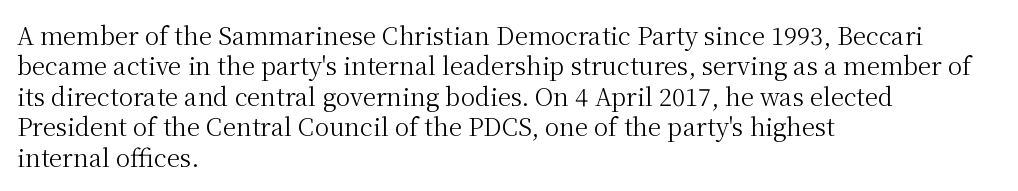
The image shows 24 px text type, upright; set left-aligned, normal line spacing (1.27x), normal letter spacing, not underlined.
